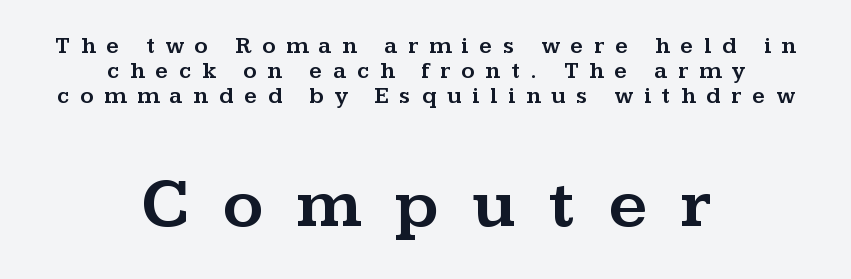
These lines stack symmetrically, like a column narrowing and widening about its center. To sum up the face: it has serifs. Spacing verdict: proportional, widths tailored to each character. Any mark beneath the type? The region is blank. Tracking value appears strongly positive — letters spread wide.
